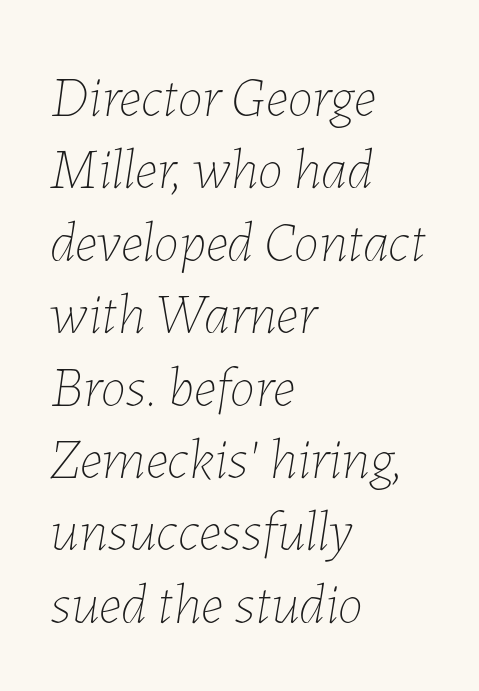
Weight class: somewhere from thin through regular. Underlining? Definitely not there. Proportional: the letters do not fall into vertical columns. Yep, that's italic — everything's leaning. Is there much room between lines? A standard amount, neither cramped nor airy.
